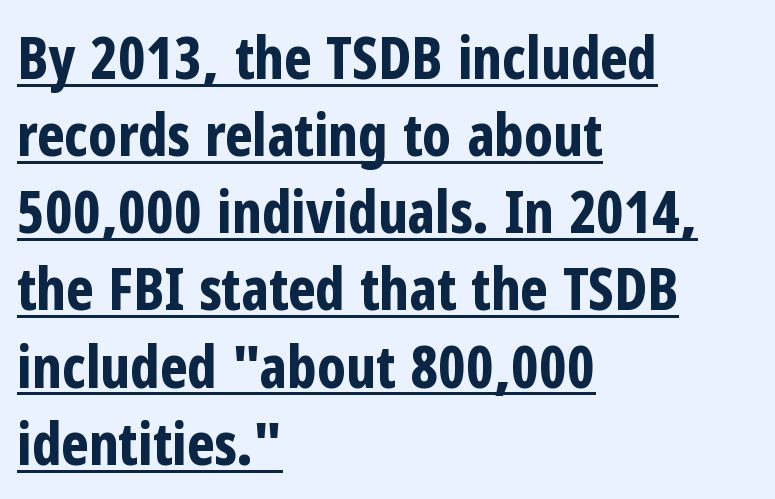
Q: Is the text bold? A: Yes.
Q: Is the text italic (slanted)? A: No, it is upright.
Q: Is the typeface a serif or a sans-serif typeface? A: Sans-serif.
Q: Is the text underlined? A: Yes.
Q: How is the paragraph aligned? A: Left-aligned.
Q: Is the spacing between letters normal or unusually wide? A: Normal.
Q: Is the spacing between lines tight, normal or loose? A: Normal.
Q: Width (condensed, normal, or wide)? A: Condensed.
Q: Stroke contrast? A: Low.
Q: x-height? A: Medium.
Q: Monospaced? A: No.
